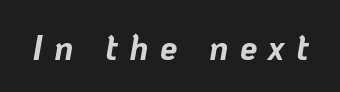
The image shows 35 px bold type, italic (leaning right); set unusually wide letter spacing (+0.32 em), not underlined; low stroke contrast and a medium x-height.
